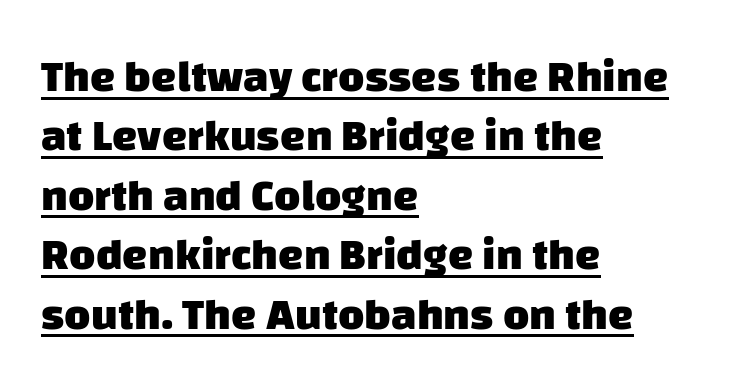
Underline: present. The letters advance in unequal steps, a hallmark of proportional type. Students, note that the glyphs here touch the page at normal intervals. The rendering anchors every line to the left-hand side. How heavy is the stroke? Heavy — this is a bold. Line spacing here is normal.
